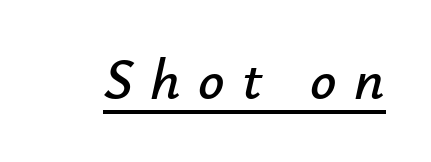
Quick note: underline on. You could only call the tracking loose — the letters float apart. Do the characters align in a grid? No, the font is proportional. An italicized treatment has been applied to the whole sample.
